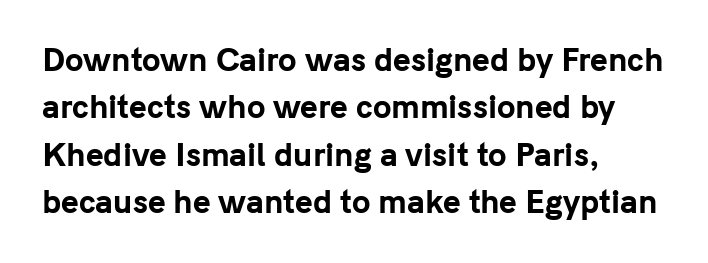
{"serif": "no", "italic": "no", "bold": "yes", "weight": "bold", "width": "normal", "stroke_contrast": "low", "x_height": "medium", "monospaced": "no", "underline": "no", "align": "left", "line_spacing": "normal", "line_spacing_ratio": 1.58, "letter_spacing": "normal", "letter_spacing_em": 0.0, "glyph_px": 30}
